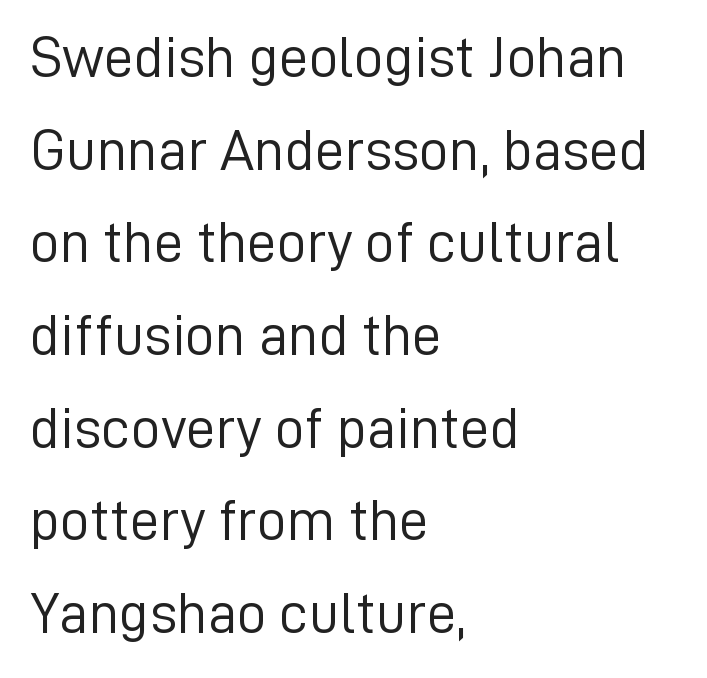
The image shows 59 px light sans-serif type, upright; set left-aligned, normal line spacing (1.57x), normal letter spacing, not underlined; low stroke contrast and a medium x-height.
